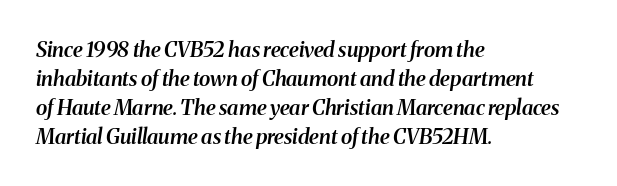
The image shows 21 px text type, italic (leaning right); set left-aligned, normal line spacing (1.38x), normal letter spacing, not underlined.
